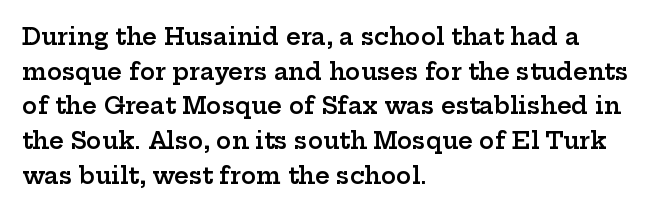
Students, observe: this is what conventionally led text looks like. Any mark beneath the type? The region is blank. On the weight axis this lands at semibold, roughly 600. These lines stack with their left ends in a neat column.
